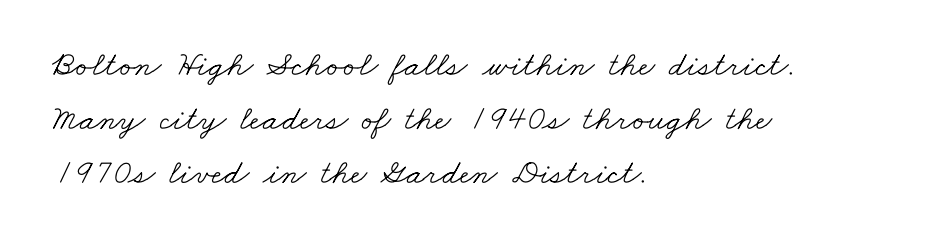
Q: Is the text bold? A: No.
Q: Is the typeface a serif or a sans-serif typeface? A: Serif.
Q: Is the text underlined? A: No.
Q: How is the paragraph aligned? A: Left-aligned.
Q: Is the spacing between letters normal or unusually wide? A: Normal.
Q: Is the spacing between lines tight, normal or loose? A: Normal.
Q: Width (condensed, normal, or wide)? A: Wide.
Q: Stroke contrast? A: Low.
Q: x-height? A: Small.
Q: Monospaced? A: No.
